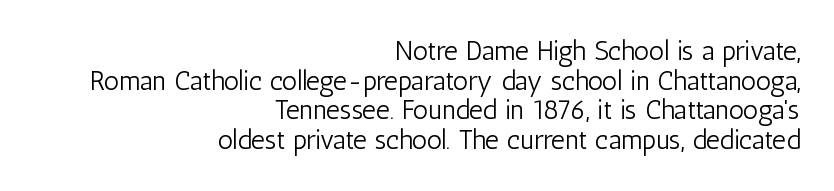
The image shows 27 px text type, upright; set right-aligned, tight line spacing (1.1x), normal letter spacing, not underlined.
